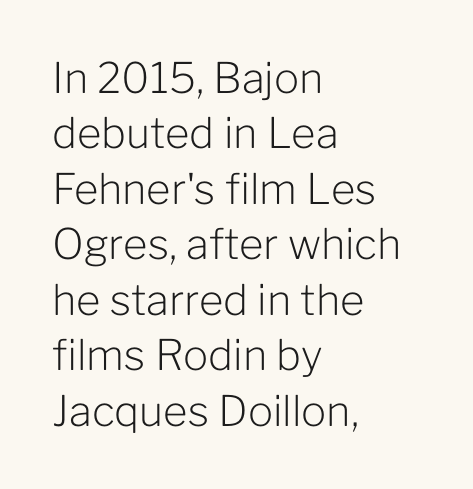
The image shows 42 px light sans-serif type, upright; set left-aligned, normal line spacing (1.32x), normal letter spacing, not underlined; low stroke contrast and a medium x-height.
